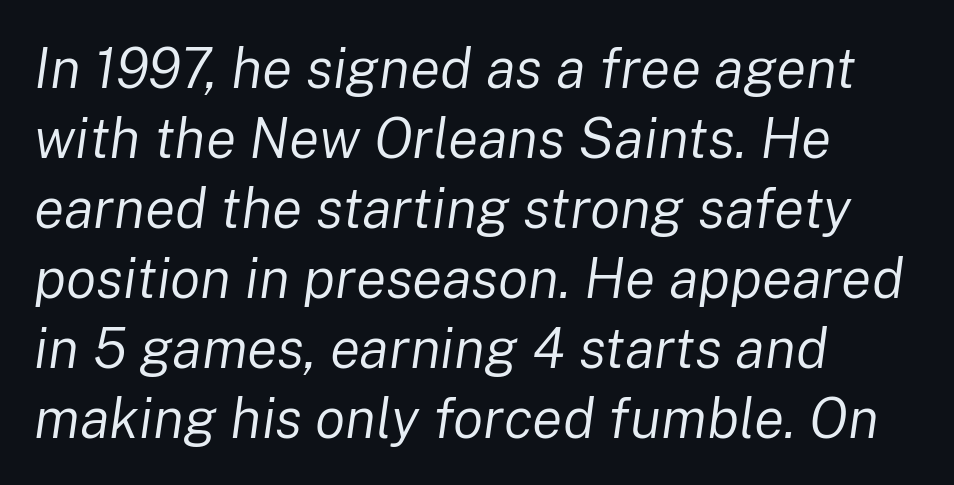
Q: Is the text bold? A: No.
Q: Is the text italic (slanted)? A: Yes, it leans right by about 8 degrees.
Q: Is the text underlined? A: No.
Q: How is the paragraph aligned? A: Left-aligned.
Q: Is the spacing between letters normal or unusually wide? A: Normal.
Q: Is the spacing between lines tight, normal or loose? A: Normal.
Q: Width (condensed, normal, or wide)? A: Normal.
Q: Stroke contrast? A: Low.
Q: x-height? A: Medium.
Q: Monospaced? A: No.
